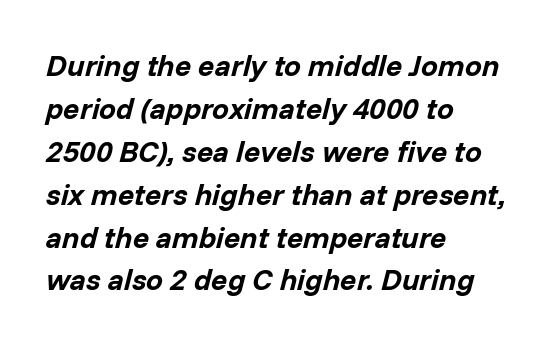
{"italic": "yes", "lean": "right", "slant_degrees": 14, "bold": "yes", "weight": "bold", "width": "normal", "stroke_contrast": "low", "x_height": "medium", "monospaced": "no", "underline": "no", "align": "left", "line_spacing": "normal", "line_spacing_ratio": 1.43, "letter_spacing": "normal", "letter_spacing_em": 0.0, "glyph_px": 30}
